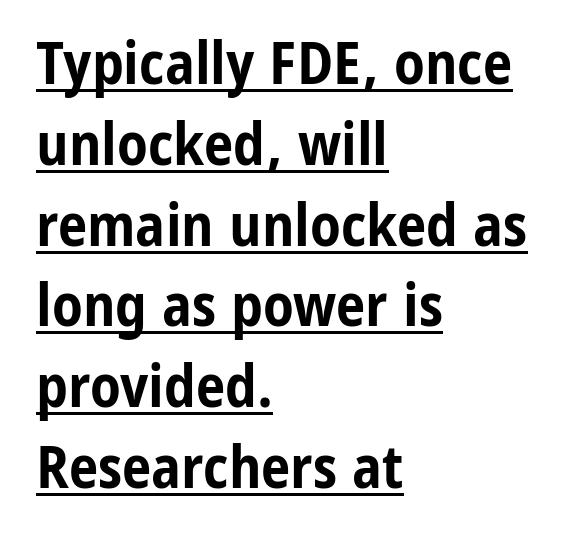
The image shows 59 px bold, condensed sans-serif type, upright; set left-aligned, normal line spacing (1.37x), normal letter spacing, underlined; low stroke contrast and a medium x-height.
